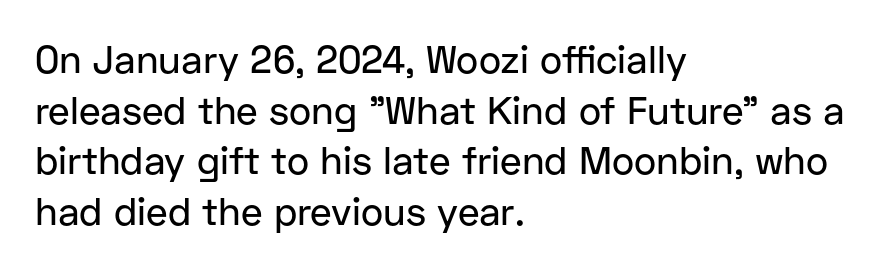
The image shows 38 px sans-serif type, upright; set left-aligned, normal line spacing (1.33x), normal letter spacing, not underlined; low stroke contrast and a medium x-height.
